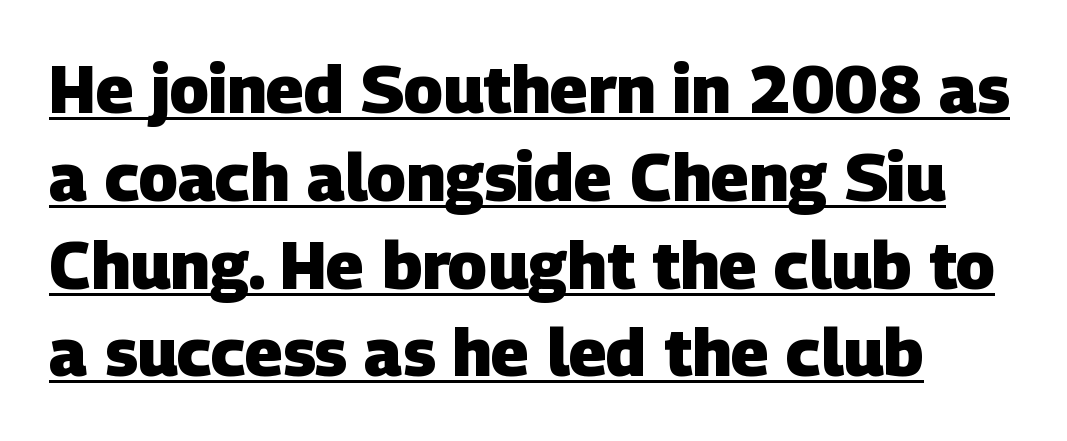
Q: Is the text bold? A: Yes.
Q: Is the typeface a serif or a sans-serif typeface? A: Sans-serif.
Q: Is the text underlined? A: Yes.
Q: Is the spacing between letters normal or unusually wide? A: Normal.
Q: Is the spacing between lines tight, normal or loose? A: Normal.
Q: Width (condensed, normal, or wide)? A: Normal.
Q: Stroke contrast? A: Low.
Q: x-height? A: Large.
Q: Monospaced? A: No.
